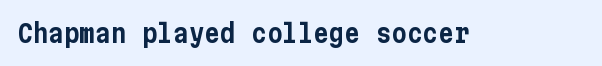
Q: Is the text italic (slanted)? A: No, it is upright.
Q: Is the text underlined? A: No.
Q: Is the spacing between letters normal or unusually wide? A: Normal.
